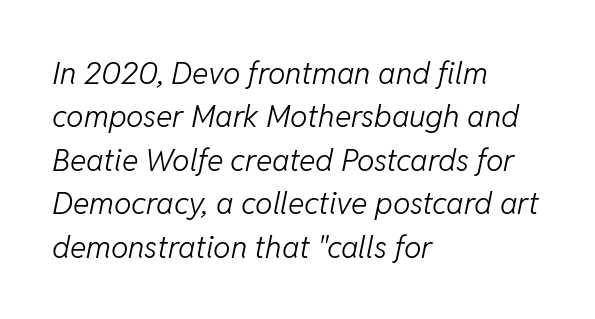
The typeface has the unassuming heft of standard copy or less. The face used here is proportionally spaced, like ordinary book or web type. Is there much room between lines? A standard amount, neither cramped nor airy. The typesetter chose a ragged-right arrangement here. These lines keep a tight, regular rhythm from letter to letter. The axis of the letterforms is tilted away from vertical.
